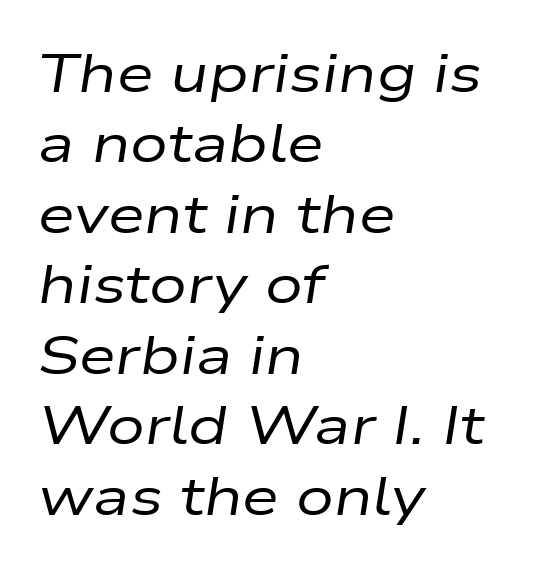
Q: Is the text bold? A: No.
Q: Is the text italic (slanted)? A: Yes, it leans right by about 9 degrees.
Q: Is the text underlined? A: No.
Q: How is the paragraph aligned? A: Left-aligned.
Q: Is the spacing between letters normal or unusually wide? A: Normal.
Q: Is the spacing between lines tight, normal or loose? A: Normal.
Q: Width (condensed, normal, or wide)? A: Wide.
Q: Stroke contrast? A: Low.
Q: x-height? A: Medium.
Q: Monospaced? A: No.
